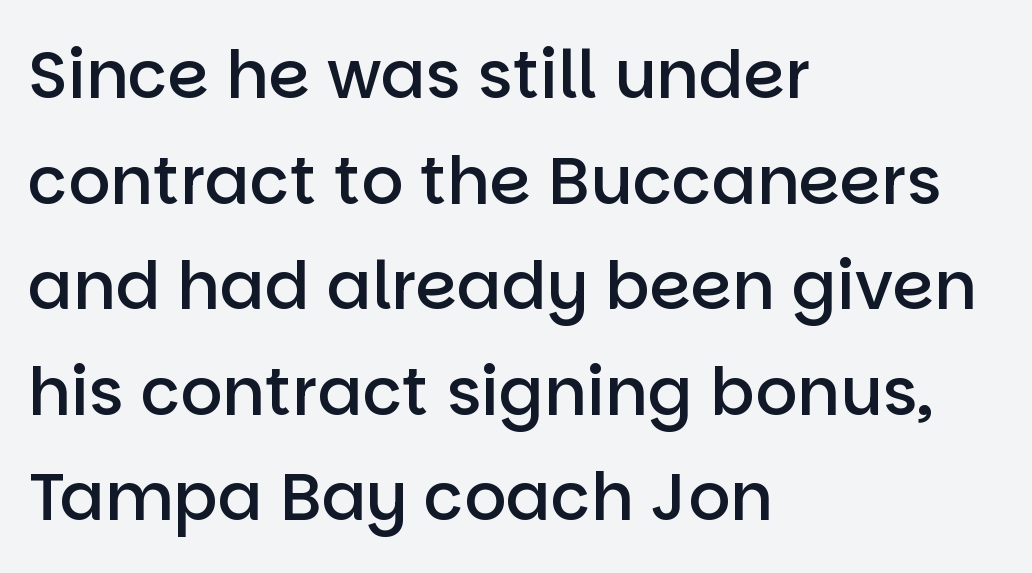
A typesetter would mark this as roman, not italic. The passage shown is semibold, sitting just below true bold. The designer left line spacing at the default. Underline: absent. Do the characters align in a grid? No, the font is proportional. This sample uses a sans-serif face.
